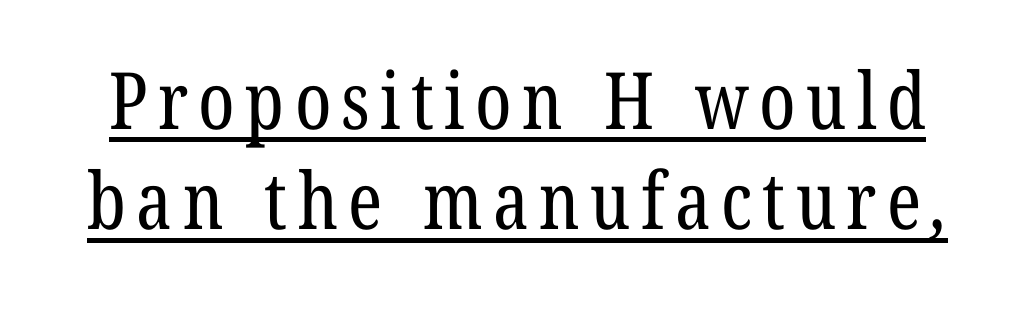
Q: Is the text bold? A: No.
Q: Is the typeface a serif or a sans-serif typeface? A: Serif.
Q: Is the text underlined? A: Yes.
Q: Is the spacing between lines tight, normal or loose? A: Normal.
Q: Width (condensed, normal, or wide)? A: Condensed.
Q: Stroke contrast? A: Low.
Q: x-height? A: Medium.
Q: Monospaced? A: No.
